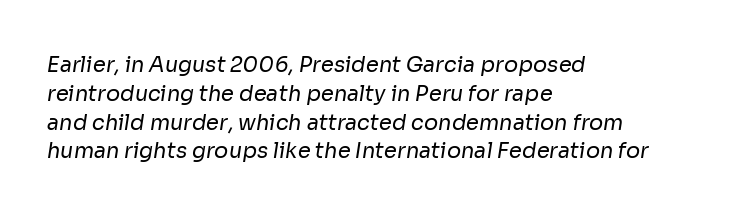
The vertical gap from one line to the next is medium. This rendering leaves character spacing at its baseline value. These glyphs show unthickened strokes, regular width or finer. Is the block centered? No — it sits flush against the left margin.
